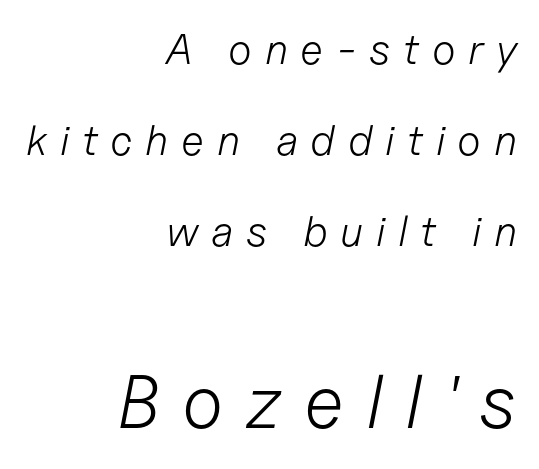
The letters are spread apart with noticeably loose tracking. Short and long lines alike share a common ending point at right. This reads as an unemphasized weight, regular at the heaviest. Look at the glyph heights: the lower group is clearly the bigger setting.
